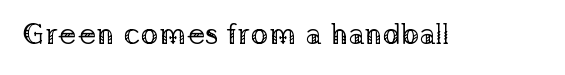
Q: Is the text bold? A: No.
Q: Is the text italic (slanted)? A: No, it is upright.
Q: Is the typeface a serif or a sans-serif typeface? A: Serif.
Q: Is the text underlined? A: No.
Q: Is the spacing between letters normal or unusually wide? A: Normal.
Q: Width (condensed, normal, or wide)? A: Normal.
Q: Stroke contrast? A: Low.
Q: x-height? A: Medium.
Q: Monospaced? A: No.
